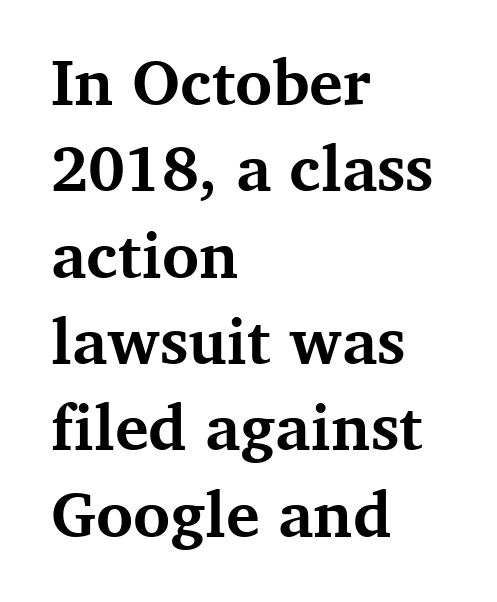
Q: Is the text bold? A: Yes.
Q: Is the text italic (slanted)? A: No, it is upright.
Q: Is the typeface a serif or a sans-serif typeface? A: Serif.
Q: Is the text underlined? A: No.
Q: How is the paragraph aligned? A: Left-aligned.
Q: Is the spacing between letters normal or unusually wide? A: Normal.
Q: Is the spacing between lines tight, normal or loose? A: Normal.
Q: Width (condensed, normal, or wide)? A: Normal.
Q: Stroke contrast? A: Medium.
Q: x-height? A: Medium.
Q: Monospaced? A: No.
